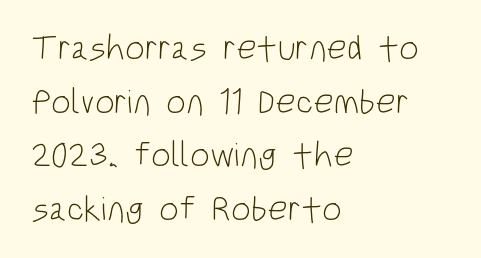
Q: Is the text bold? A: No.
Q: Is the text italic (slanted)? A: No, it is upright.
Q: Is the typeface a serif or a sans-serif typeface? A: Sans-serif.
Q: Is the text underlined? A: No.
Q: How is the paragraph aligned? A: Left-aligned.
Q: Is the spacing between letters normal or unusually wide? A: Normal.
Q: Is the spacing between lines tight, normal or loose? A: Normal.
Q: Width (condensed, normal, or wide)? A: Condensed.
Q: Stroke contrast? A: Low.
Q: x-height? A: Large.
Q: Monospaced? A: No.
